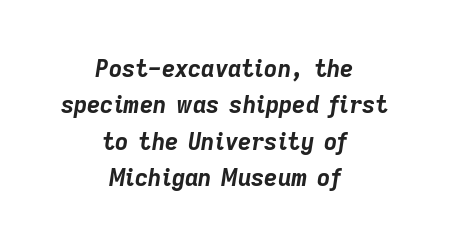
Q: Is the text bold? A: Yes.
Q: Is the text italic (slanted)? A: Yes, it leans right by about 9 degrees.
Q: Is the text underlined? A: No.
Q: How is the paragraph aligned? A: Centered.
Q: Is the spacing between letters normal or unusually wide? A: Normal.
Q: Is the spacing between lines tight, normal or loose? A: Normal.
